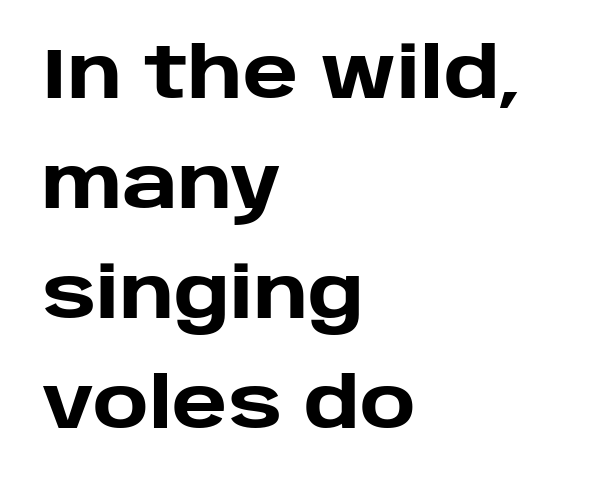
The image shows 70 px heavy sans-serif type, upright; set left-aligned, normal line spacing (1.57x), normal letter spacing, not underlined; low stroke contrast and a large x-height.
